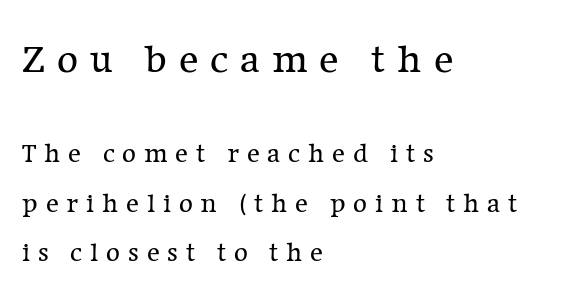
Q: Is the text bold? A: No.
Q: Is the text italic (slanted)? A: No, it is upright.
Q: Is the typeface a serif or a sans-serif typeface? A: Serif.
Q: Is the text underlined? A: No.
Q: How is the paragraph aligned? A: Left-aligned.
Q: Is the spacing between letters normal or unusually wide? A: Unusually wide.
Q: Which block of text is set in a larger size, the first (top) or the second (bottom)? A: The first (top) one.
Q: Width (condensed, normal, or wide)? A: Normal.
Q: Stroke contrast? A: Low.
Q: x-height? A: Medium.
Q: Monospaced? A: No.
